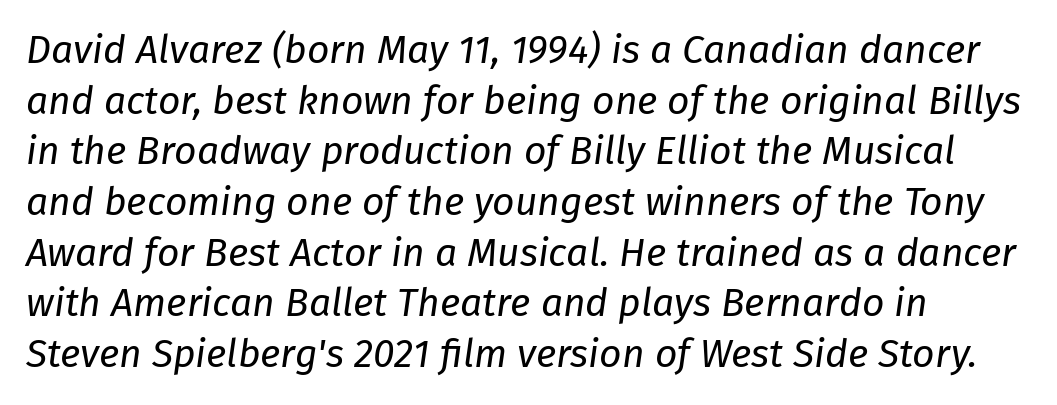
The image shows 39 px regular-weight type, italic (leaning right); set left-aligned, normal line spacing (1.3x), normal letter spacing, not underlined; low stroke contrast and a medium x-height.
